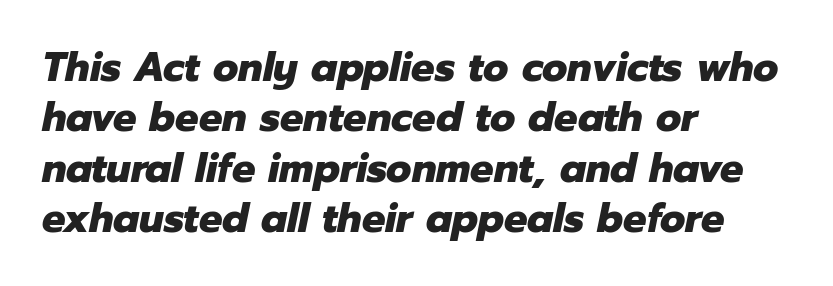
The image shows 41 px heavy type, italic (leaning right); set left-aligned, line spacing 1.23x, normal letter spacing, not underlined; low stroke contrast and a medium x-height.
